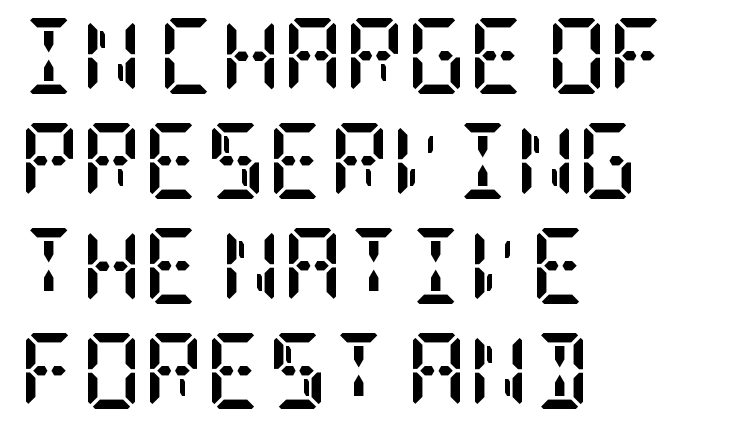
Lines of text with bare space underneath. The rendering keeps characters at their native spacing. The lines are quadded left. What weight is shown? A full bold with thick strokes. The typeface chosen for these lines features serifs.
